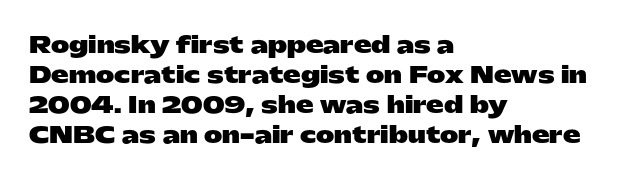
Italic: no, the glyphs are upright roman. Standard letterfit; no display-style spreading of the glyphs. Glance below the letters and you will spot only blank space. Its strokes are broad and dark, the hallmark of bold type.
